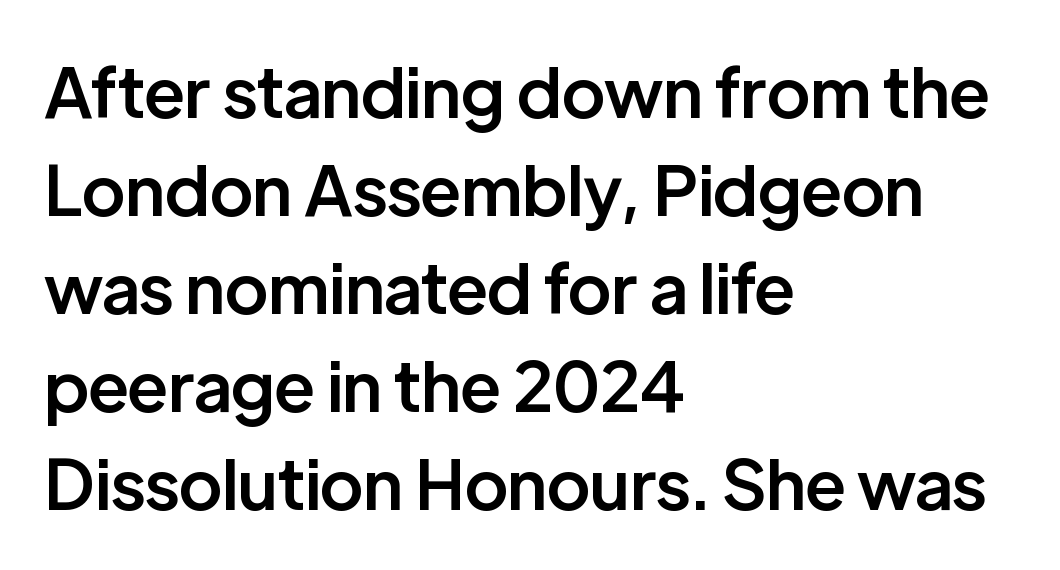
Q: Is the text bold? A: Semi-bold.
Q: Is the text italic (slanted)? A: No, it is upright.
Q: Is the typeface a serif or a sans-serif typeface? A: Sans-serif.
Q: Is the text underlined? A: No.
Q: How is the paragraph aligned? A: Left-aligned.
Q: Is the spacing between letters normal or unusually wide? A: Normal.
Q: Is the spacing between lines tight, normal or loose? A: Normal.
Q: Width (condensed, normal, or wide)? A: Normal.
Q: Stroke contrast? A: Low.
Q: x-height? A: Medium.
Q: Monospaced? A: No.
